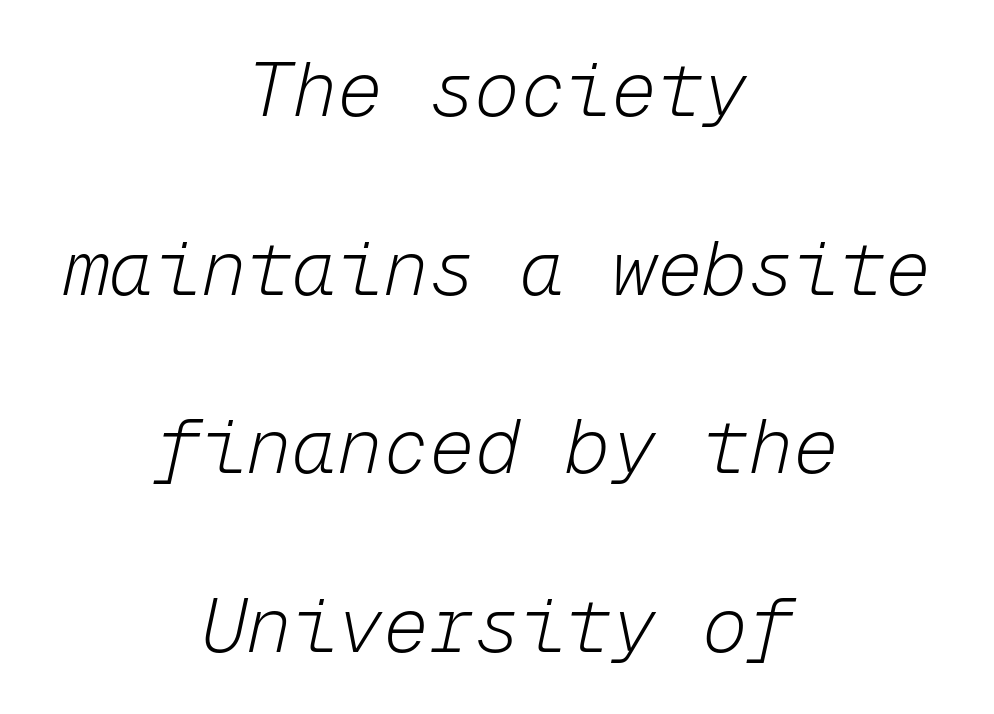
Q: Is the text bold? A: No.
Q: Is the text italic (slanted)? A: Yes, it leans right by about 12 degrees.
Q: Is the text underlined? A: No.
Q: How is the paragraph aligned? A: Centered.
Q: Is the spacing between letters normal or unusually wide? A: Normal.
Q: Is the spacing between lines tight, normal or loose? A: Loose.
Q: Width (condensed, normal, or wide)? A: Normal.
Q: Stroke contrast? A: Low.
Q: x-height? A: Medium.
Q: Monospaced? A: Yes.
